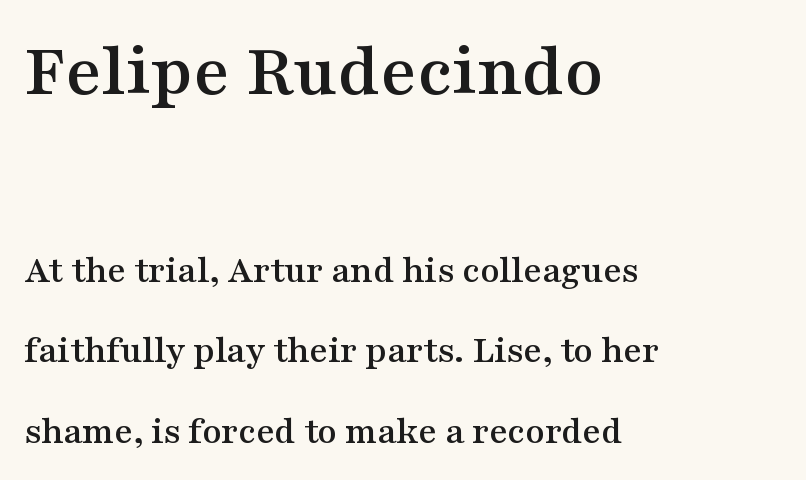
The image shows 78 px wide serif type, upright; set left-aligned, loose line spacing (2.06x), normal letter spacing, not underlined; the first (top) block is 2.0x larger; medium stroke contrast and a medium x-height.
